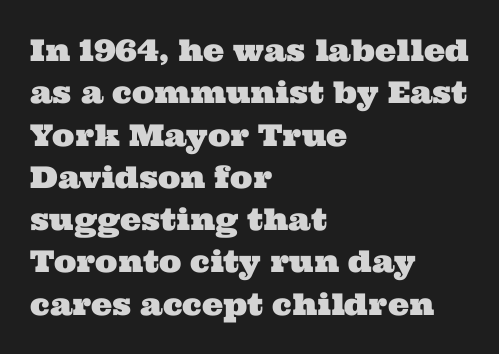
The font family rendered here belongs to the serif group. Has an underline been added? It has not. The rag falls on the right side of this text block. Students, observe: this is what conventionally led text looks like.
